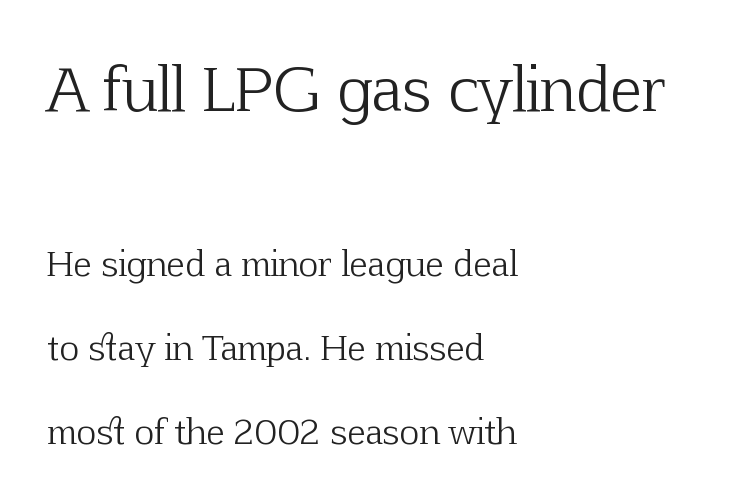
Q: Is the text bold? A: No.
Q: Is the text italic (slanted)? A: No, it is upright.
Q: Is the typeface a serif or a sans-serif typeface? A: Serif.
Q: Is the text underlined? A: No.
Q: How is the paragraph aligned? A: Left-aligned.
Q: Is the spacing between letters normal or unusually wide? A: Normal.
Q: Is the spacing between lines tight, normal or loose? A: Loose.
Q: Which block of text is set in a larger size, the first (top) or the second (bottom)? A: The first (top) one.
Q: Width (condensed, normal, or wide)? A: Normal.
Q: Stroke contrast? A: Low.
Q: x-height? A: Medium.
Q: Monospaced? A: No.
